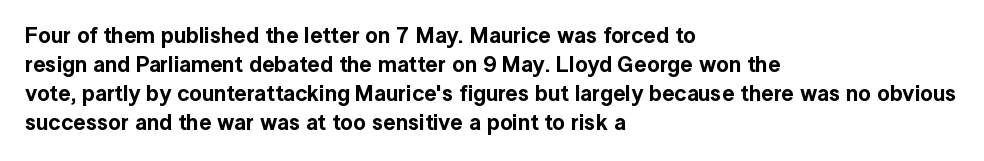
{"italic": "no", "underline": "no", "align": "left", "line_spacing": "normal", "line_spacing_ratio": 1.32, "letter_spacing": "normal", "letter_spacing_em": 0.0, "glyph_px": 22}
